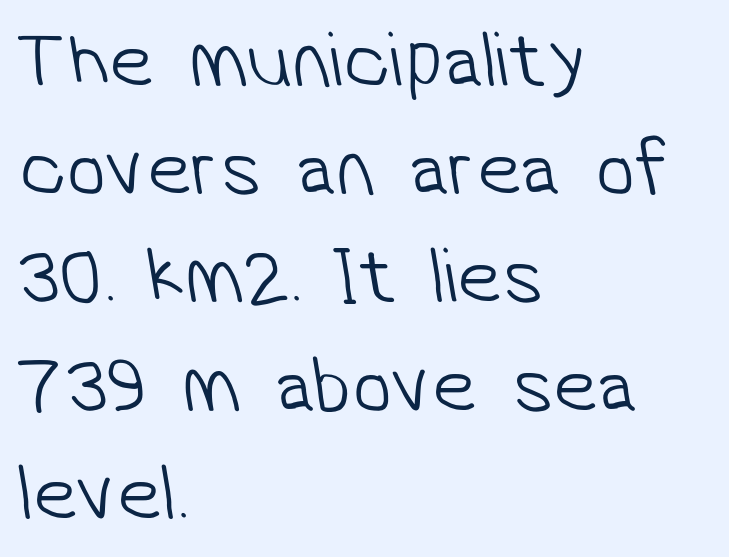
Proportional: the letters do not fall into vertical columns. The type family on display is of the sans-serif kind. Honestly, the letter spacing is just normal — you wouldn't notice it. How would I describe the line gaps? Plain and ordinary.
